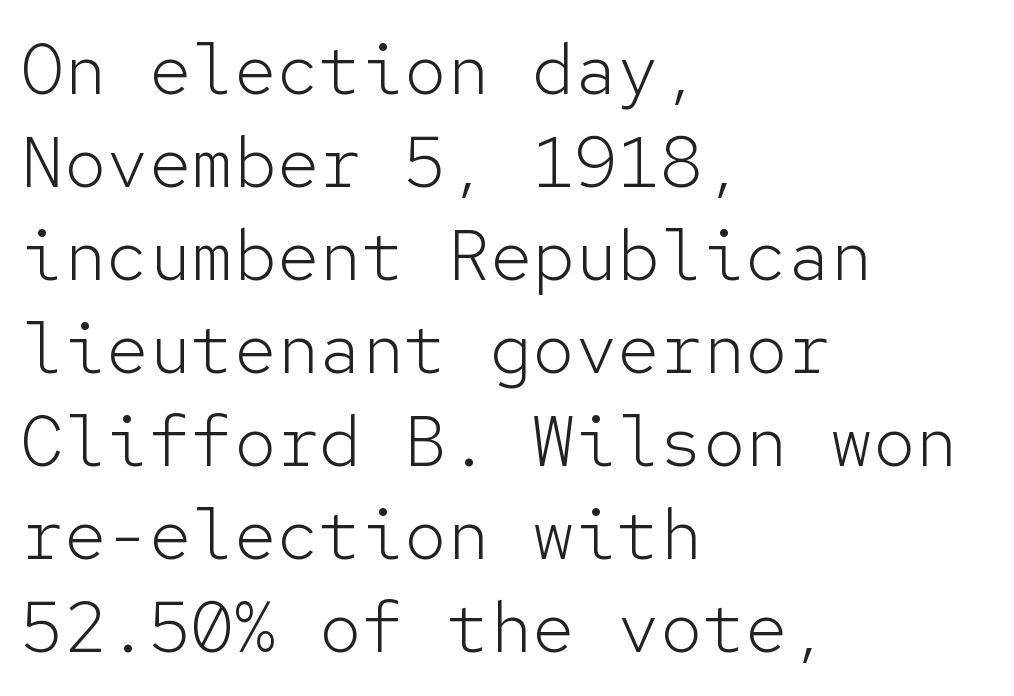
Q: Is the text bold? A: No.
Q: Is the text italic (slanted)? A: No, it is upright.
Q: Is the typeface a serif or a sans-serif typeface? A: Sans-serif.
Q: Is the text underlined? A: No.
Q: How is the paragraph aligned? A: Left-aligned.
Q: Is the spacing between letters normal or unusually wide? A: Normal.
Q: Is the spacing between lines tight, normal or loose? A: Normal.
Q: Width (condensed, normal, or wide)? A: Normal.
Q: Stroke contrast? A: Low.
Q: x-height? A: Medium.
Q: Monospaced? A: Yes.
